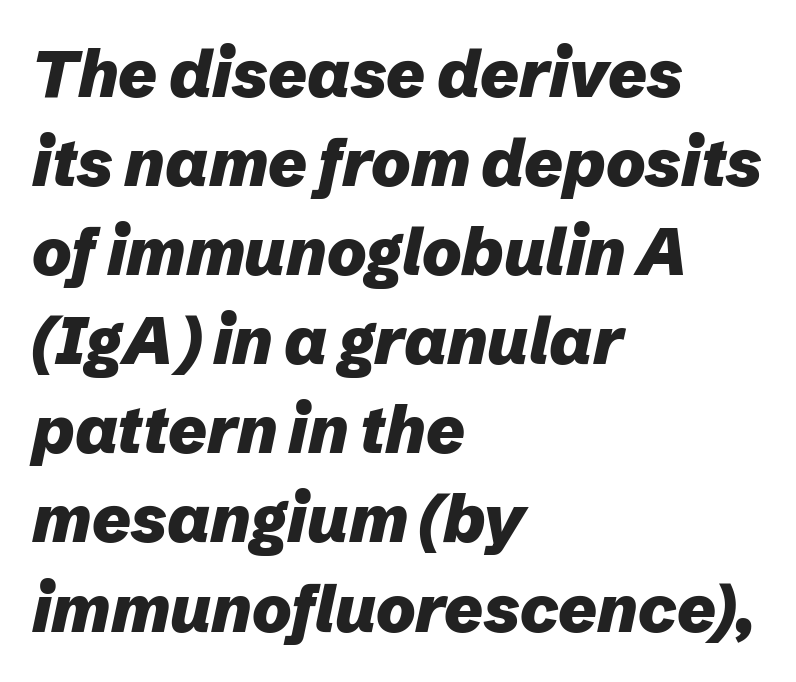
{"italic": "yes", "lean": "right", "slant_degrees": 12, "bold": "yes", "weight": "heavy", "width": "normal", "stroke_contrast": "low", "x_height": "medium", "monospaced": "no", "underline": "no", "align": "left", "line_spacing": "normal", "line_spacing_ratio": 1.35, "letter_spacing": "normal", "letter_spacing_em": 0.0, "glyph_px": 66}
